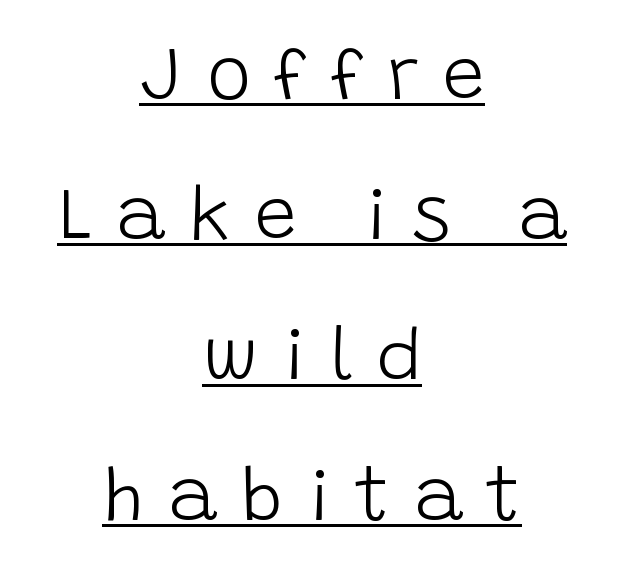
The image shows 75 px light sans-serif type, upright; set centered, line spacing 1.87x, unusually wide letter spacing (+0.31 em), underlined; low stroke contrast and a large x-height.
